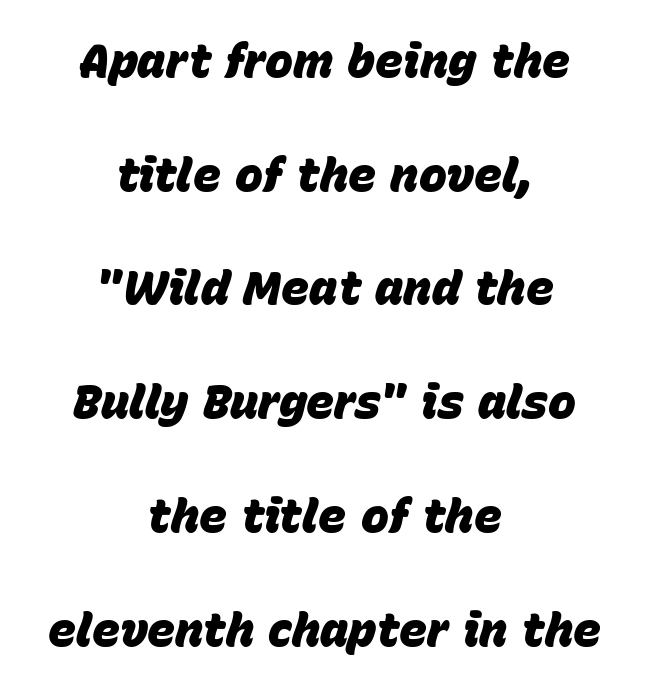
{"italic": "yes", "lean": "right", "slant_degrees": 15, "bold": "yes", "weight": "heavy", "width": "normal", "stroke_contrast": "low", "x_height": "large", "monospaced": "no", "underline": "no", "align": "center", "line_spacing": "loose", "line_spacing_ratio": 2.42, "letter_spacing": "normal", "letter_spacing_em": 0.0, "glyph_px": 47}
